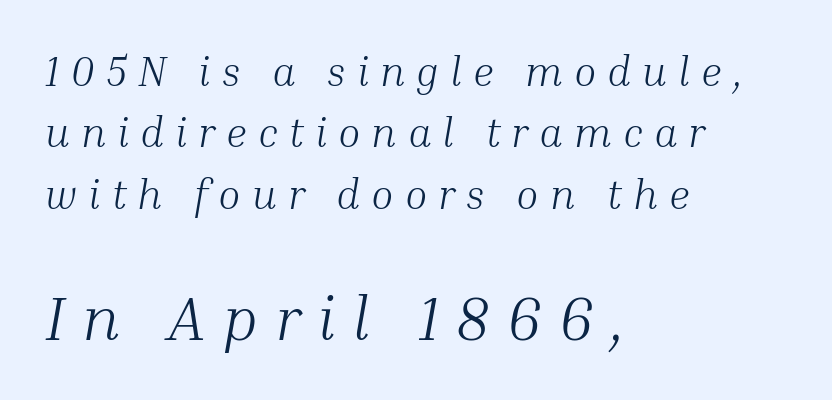
The image shows 62 px light serif type, italic (leaning right); set left-aligned, normal line spacing (1.5x), unusually wide letter spacing (+0.27 em), not underlined; the second (bottom) block is 1.51x larger; medium stroke contrast and a medium x-height.
